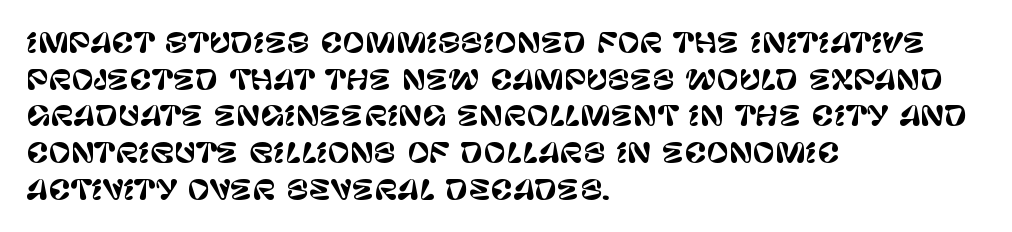
Alignment: flush left. The block of text has a typical density, with ordinary space between rows. Beneath every word, the page is bare. Compared with typical body copy, the letter spacing here is the same.
